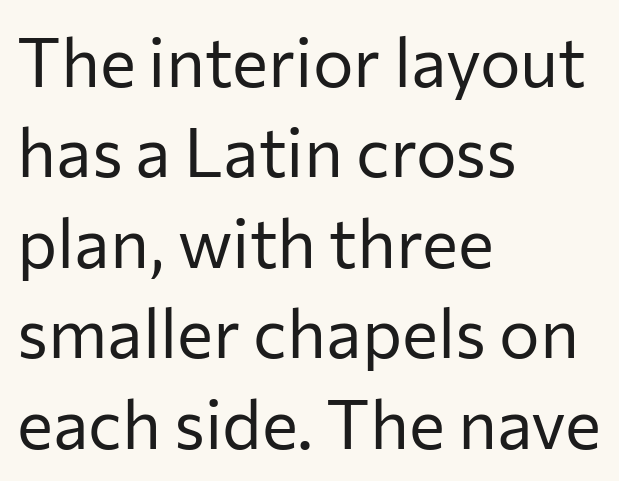
Q: Is the text bold? A: No.
Q: Is the text italic (slanted)? A: No, it is upright.
Q: Is the typeface a serif or a sans-serif typeface? A: Sans-serif.
Q: Is the text underlined? A: No.
Q: How is the paragraph aligned? A: Left-aligned.
Q: Is the spacing between letters normal or unusually wide? A: Normal.
Q: Is the spacing between lines tight, normal or loose? A: Normal.
Q: Width (condensed, normal, or wide)? A: Normal.
Q: Stroke contrast? A: Low.
Q: x-height? A: Medium.
Q: Monospaced? A: No.
